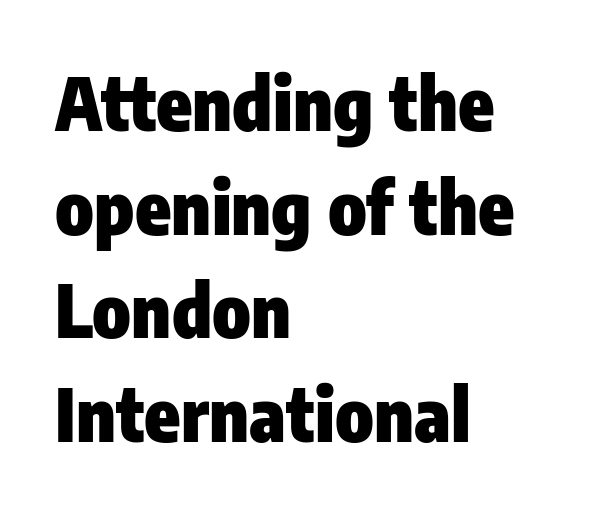
The letters are bold, with thick, heavy strokes. In terms of leading, this rendering sits right in the middle. This rendering features lettering with no underline. The passage shown is typed in a proportional face where columns would drift.
